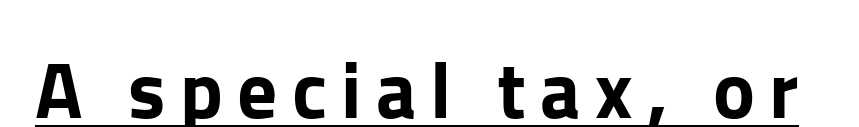
Q: Is the text italic (slanted)? A: No, it is upright.
Q: Is the typeface a serif or a sans-serif typeface? A: Sans-serif.
Q: Is the text underlined? A: Yes.
Q: Width (condensed, normal, or wide)? A: Normal.
Q: Stroke contrast? A: Low.
Q: x-height? A: Medium.
Q: Monospaced? A: No.
